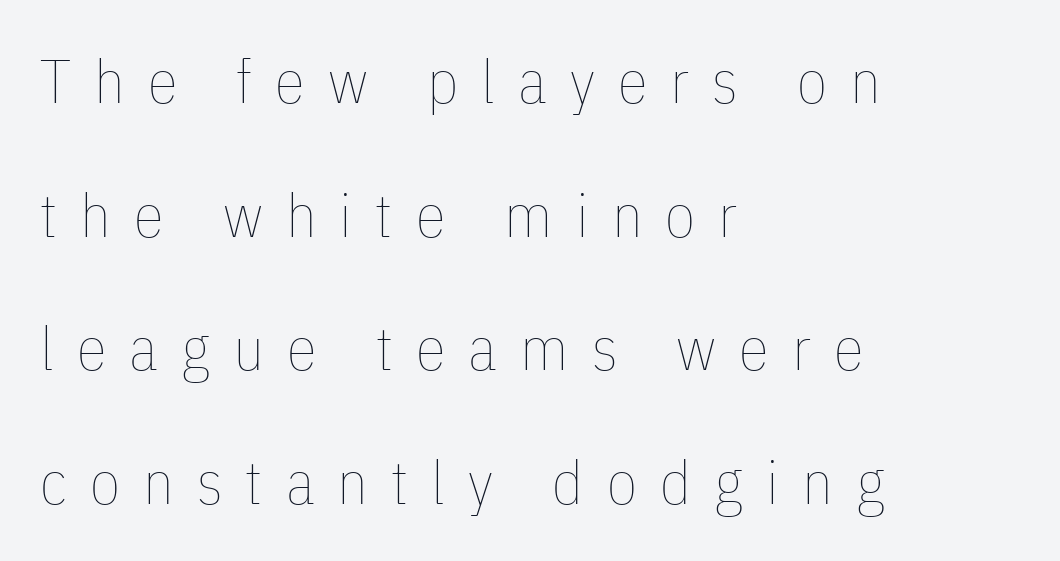
Q: Is the text bold? A: No.
Q: Is the text italic (slanted)? A: No, it is upright.
Q: Is the text underlined? A: No.
Q: How is the paragraph aligned? A: Left-aligned.
Q: Is the spacing between letters normal or unusually wide? A: Unusually wide.
Q: Is the spacing between lines tight, normal or loose? A: Loose.
Q: Width (condensed, normal, or wide)? A: Condensed.
Q: Stroke contrast? A: Low.
Q: x-height? A: Medium.
Q: Monospaced? A: No.
